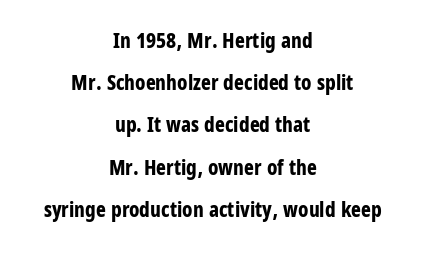
Q: Is the text bold? A: Yes.
Q: Is the text italic (slanted)? A: No, it is upright.
Q: Is the text underlined? A: No.
Q: How is the paragraph aligned? A: Centered.
Q: Is the spacing between letters normal or unusually wide? A: Normal.
Q: Is the spacing between lines tight, normal or loose? A: Loose.
